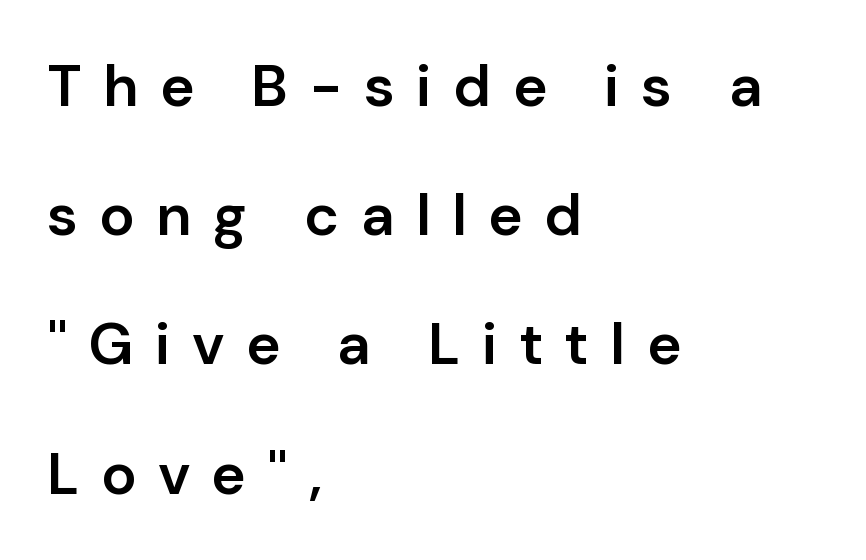
The space directly below the letters is spotless. Vertically, the passage feels expansive, rows floating well apart. The letterforms stand isolated, each surrounded by extra space. Note: no serifs on the glyphs. Here the designer chose a conventional face with non-uniform glyph widths. The passage is arranged the way most books set body copy — flush left.
